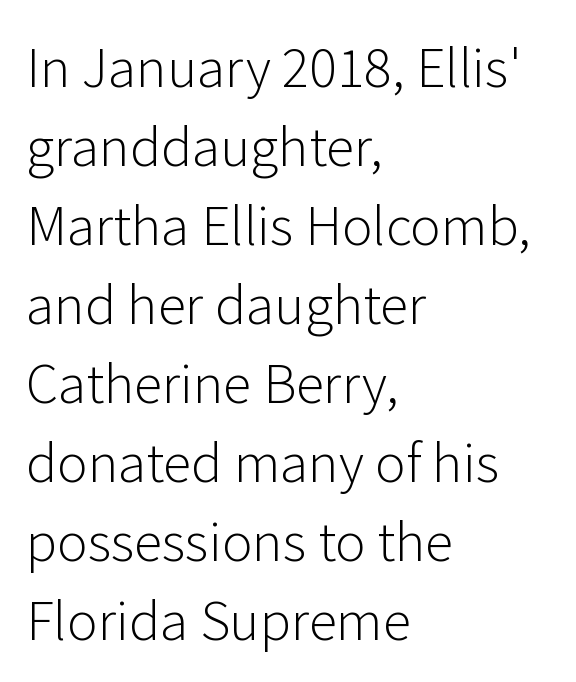
{"serif": "no", "italic": "no", "bold": "no", "weight": "light", "width": "normal", "stroke_contrast": "low", "x_height": "medium", "monospaced": "no", "underline": "no", "align": "left", "line_spacing": "normal", "line_spacing_ratio": 1.52, "letter_spacing": "normal", "letter_spacing_em": 0.0, "glyph_px": 52}
